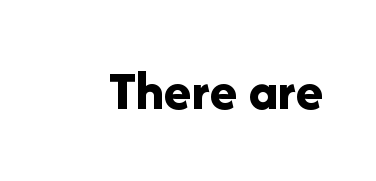
{"serif": "no", "italic": "no", "bold": "yes", "weight": "bold", "width": "normal", "stroke_contrast": "low", "x_height": "medium", "monospaced": "no", "underline": "no", "letter_spacing": "normal", "letter_spacing_em": 0.0, "glyph_px": 56}
